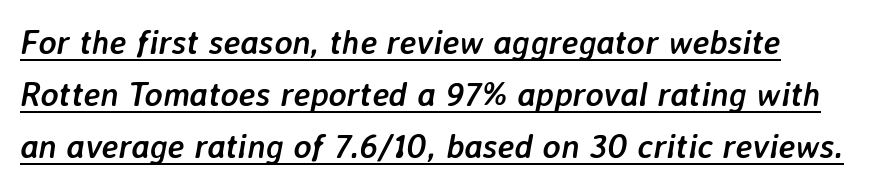
Q: Is the text bold? A: Yes.
Q: Is the text italic (slanted)? A: Yes, it leans right by about 7 degrees.
Q: Is the text underlined? A: Yes.
Q: Is the spacing between letters normal or unusually wide? A: Normal.
Q: Is the spacing between lines tight, normal or loose? A: Normal.
Q: Width (condensed, normal, or wide)? A: Normal.
Q: Stroke contrast? A: Low.
Q: x-height? A: Medium.
Q: Monospaced? A: No.
